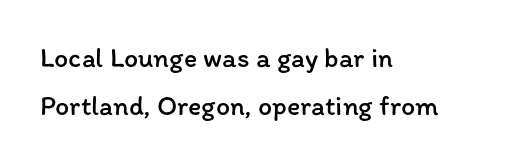
The image shows 28 px regular-weight type, upright; set left-aligned, line spacing 1.72x, normal letter spacing, not underlined; low stroke contrast and a medium x-height.
